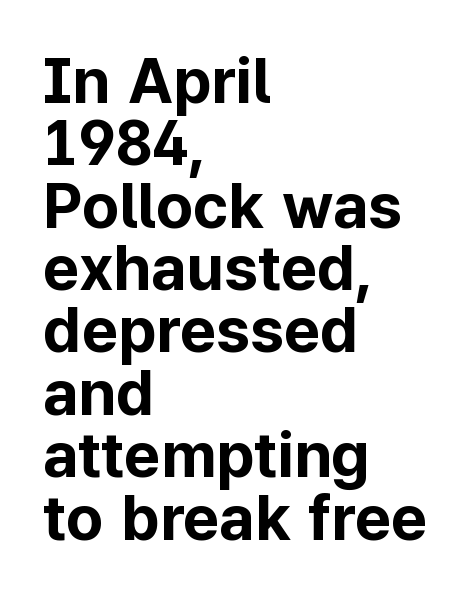
{"serif": "no", "italic": "no", "bold": "yes", "weight": "bold", "width": "normal", "stroke_contrast": "low", "x_height": "medium", "monospaced": "no", "underline": "no", "align": "left", "line_spacing": "tight", "line_spacing_ratio": 0.99, "letter_spacing": "normal", "letter_spacing_em": 0.0, "glyph_px": 63}
